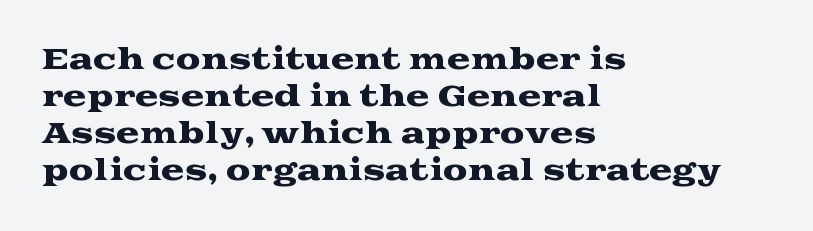
Q: Is the text italic (slanted)? A: No, it is upright.
Q: Is the typeface a serif or a sans-serif typeface? A: Serif.
Q: Is the text underlined? A: No.
Q: How is the paragraph aligned? A: Left-aligned.
Q: Is the spacing between letters normal or unusually wide? A: Normal.
Q: Is the spacing between lines tight, normal or loose? A: Normal.
Q: Width (condensed, normal, or wide)? A: Wide.
Q: Stroke contrast? A: Medium.
Q: x-height? A: Medium.
Q: Monospaced? A: No.
